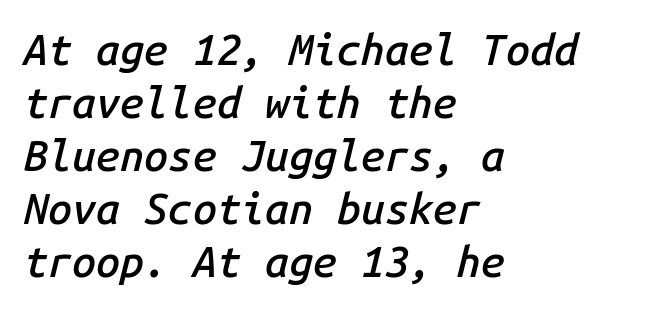
{"italic": "yes", "lean": "right", "slant_degrees": 14, "bold": "semi", "weight": "semibold", "width": "normal", "stroke_contrast": "low", "x_height": "medium", "monospaced": "yes", "underline": "no", "align": "left", "line_spacing_ratio": 1.23, "letter_spacing": "normal", "letter_spacing_em": 0.0, "glyph_px": 43}
